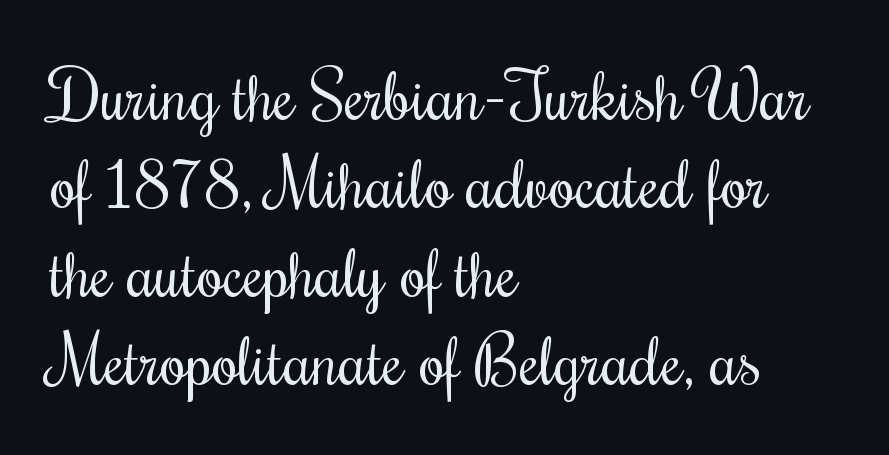
Q: Is the text bold? A: No.
Q: Is the text italic (slanted)? A: Yes.
Q: Is the text underlined? A: No.
Q: How is the paragraph aligned? A: Left-aligned.
Q: Is the spacing between letters normal or unusually wide? A: Normal.
Q: Is the spacing between lines tight, normal or loose? A: Normal.
Q: Width (condensed, normal, or wide)? A: Condensed.
Q: Stroke contrast? A: Medium.
Q: x-height? A: Small.
Q: Monospaced? A: No.
